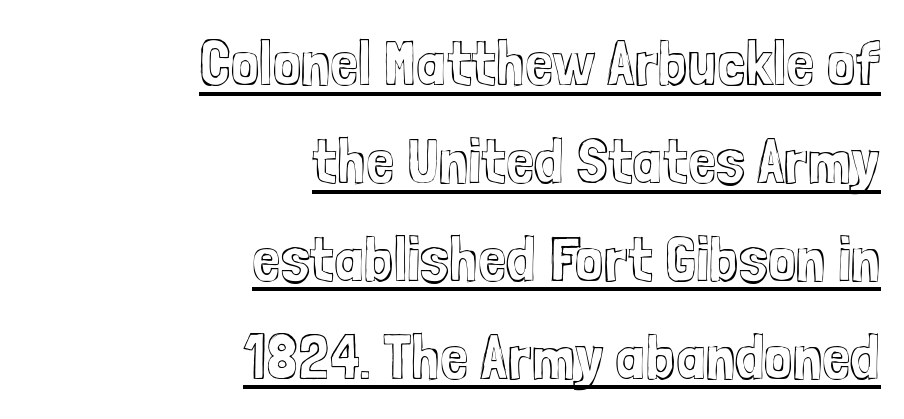
The image shows 64 px condensed type, upright; set right-aligned, normal line spacing (1.53x), normal letter spacing, underlined; a medium x-height.
